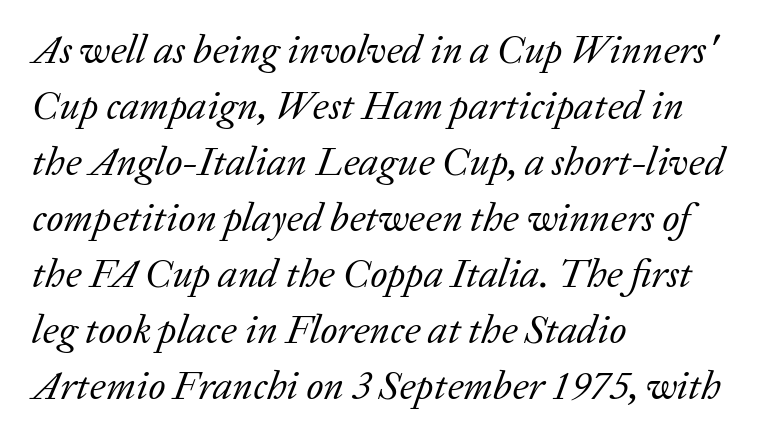
Q: Is the text bold? A: No.
Q: Is the text italic (slanted)? A: Yes, it leans right by about 20 degrees.
Q: Is the typeface a serif or a sans-serif typeface? A: Serif.
Q: Is the text underlined? A: No.
Q: How is the paragraph aligned? A: Left-aligned.
Q: Is the spacing between letters normal or unusually wide? A: Normal.
Q: Is the spacing between lines tight, normal or loose? A: Normal.
Q: Width (condensed, normal, or wide)? A: Normal.
Q: Stroke contrast? A: Low.
Q: x-height? A: Medium.
Q: Monospaced? A: No.
